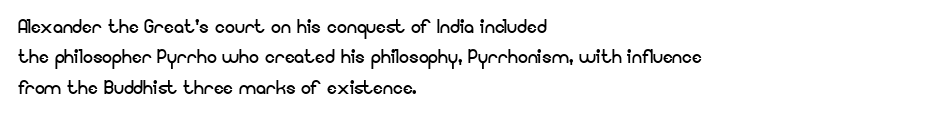
Q: Is the text bold? A: No.
Q: Is the text italic (slanted)? A: No, it is upright.
Q: Is the text underlined? A: No.
Q: How is the paragraph aligned? A: Left-aligned.
Q: Is the spacing between letters normal or unusually wide? A: Normal.
